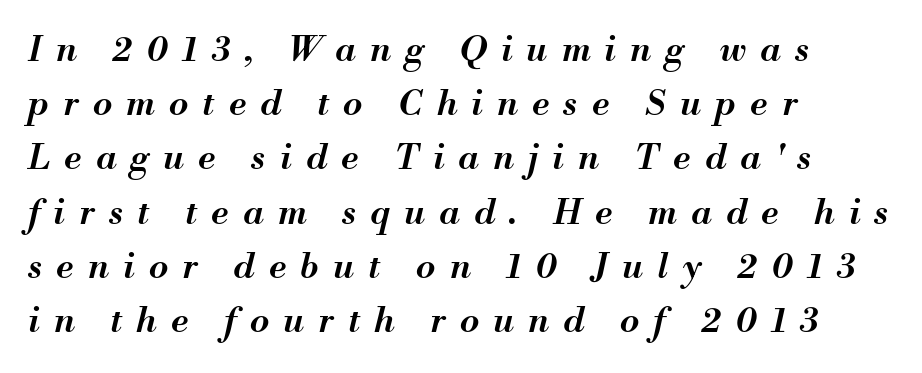
The image shows 35 px semibold type, italic (leaning right); set left-aligned, normal line spacing (1.55x), unusually wide letter spacing (+0.41 em), not underlined; medium stroke contrast and a small x-height.
